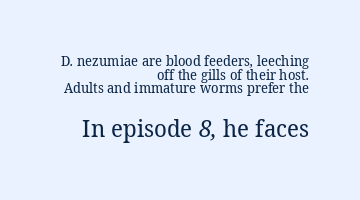
{"bold": "no", "underline": "no", "align": "right", "line_spacing": "tight", "line_spacing_ratio": 0.97, "letter_spacing": "normal", "letter_spacing_em": 0.0, "larger_block": "second", "size_ratio": 1.71, "glyph_px": 24}
